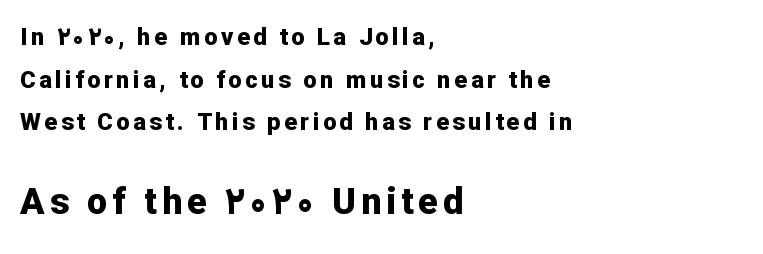
Note the varied advance widths — an 'i' is clearly narrower than an 'm'. The axis of the letterforms is exactly vertical. A bare baseline throughout the passage. Compared with a centered layout, this one pins lines to the left instead. The letters are bold, with thick, heavy strokes.
